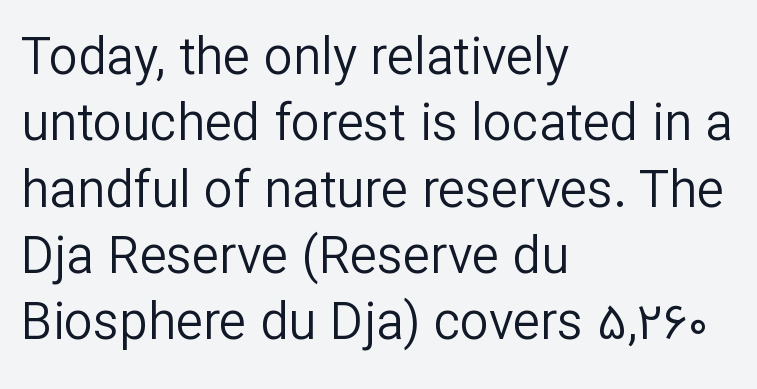
Baseline-to-baseline distance is the conventional proportion of letter height. Descenders are the only things crossing below the line. The font family rendered here belongs to the sans-serif group. The font is comparable to plain body text, perhaps lighter. Posture: upright roman. Horizontally, the lines are justified to the leading edge only.
